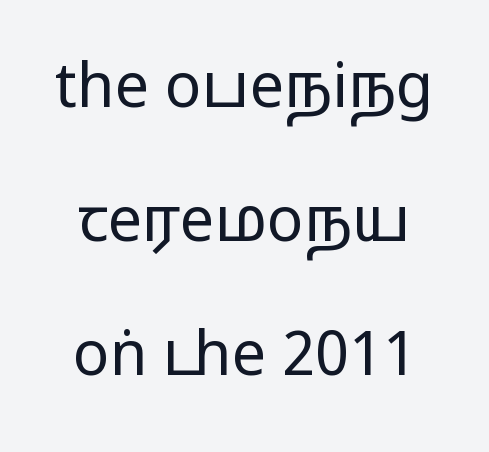
Is this a fixed-width face? No — the glyphs have proportional, varying widths. Unlike italic type, these characters show no tilt at all. Unmarked baselines from the first word to the last. The typesetting does not lean heavy: it is not bold. In terms of leading, this rendering errs on the spacious side.
